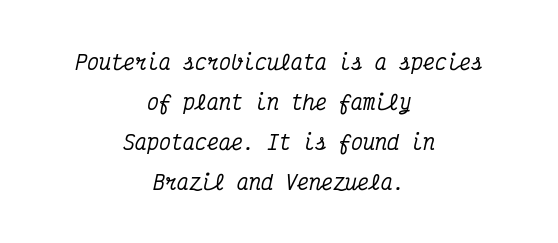
Q: Is the text italic (slanted)? A: Yes, it leans right by about 12 degrees.
Q: Is the text underlined? A: No.
Q: How is the paragraph aligned? A: Centered.
Q: Is the spacing between letters normal or unusually wide? A: Normal.
Q: Is the spacing between lines tight, normal or loose? A: Loose.
